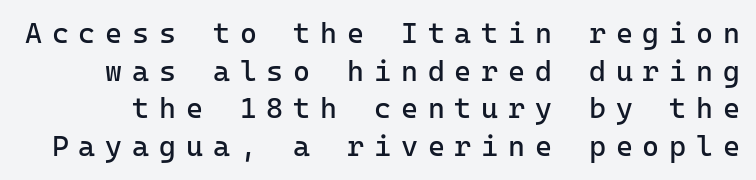
These lines are rendered in a fixed-pitch font. Someone cranked the tracking dial way up on this one. Serif or sans? Sans — the stroke terminals are bare. Italic: no, the glyphs are upright roman.
